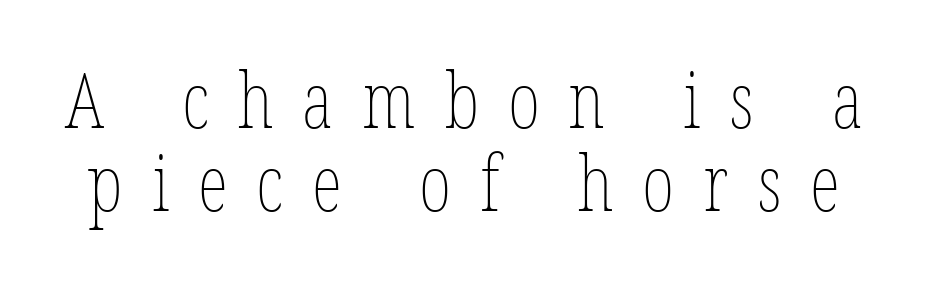
Q: Is the text bold? A: No.
Q: Is the text underlined? A: No.
Q: Is the spacing between letters normal or unusually wide? A: Unusually wide.
Q: Is the spacing between lines tight, normal or loose? A: Tight.
Q: Width (condensed, normal, or wide)? A: Condensed.
Q: Stroke contrast? A: Low.
Q: x-height? A: Medium.
Q: Monospaced? A: No.
